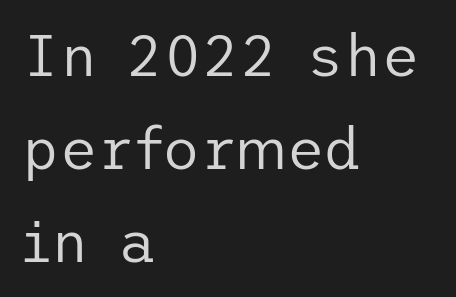
The image shows 58 px regular-weight sans-serif type, upright; set left-aligned, normal line spacing (1.6x), normal letter spacing, not underlined; low stroke contrast and a medium x-height.
